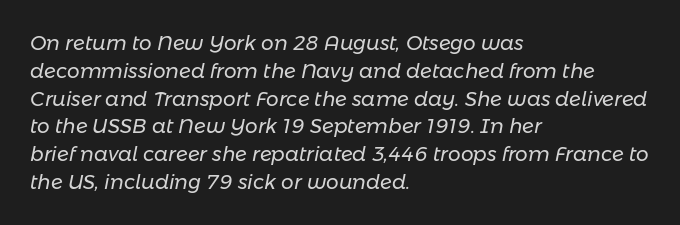
The image shows 20 px text type, italic (leaning right); set left-aligned, normal line spacing (1.39x), normal letter spacing, not underlined.
